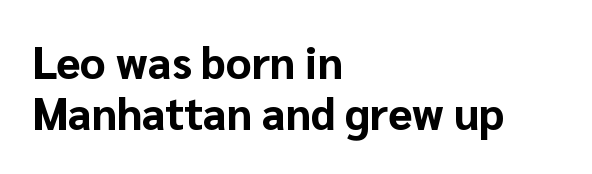
The image shows 44 px bold sans-serif type, upright; set left-aligned, line spacing 1.16x, normal letter spacing, not underlined; low stroke contrast and a medium x-height.
